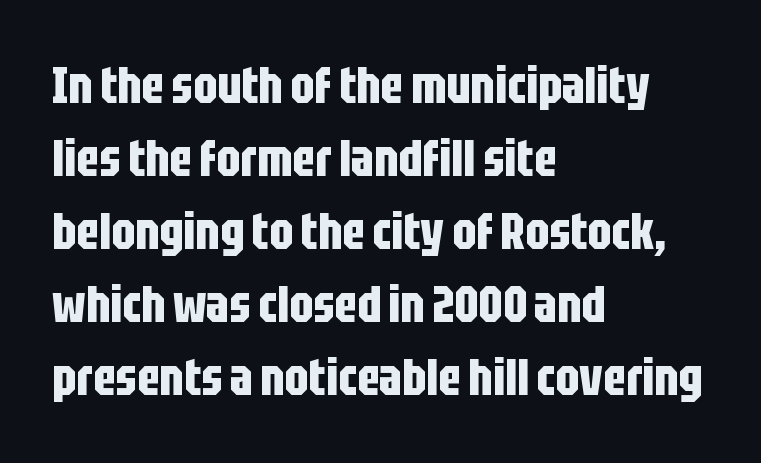
Posture: upright roman. Note: no serifs on the glyphs. Rows of type keep a routine distance in the vertical direction. Which margin do the lines hug? The left one — the right edge is uneven. The face used here is proportionally spaced, like ordinary book or web type.
